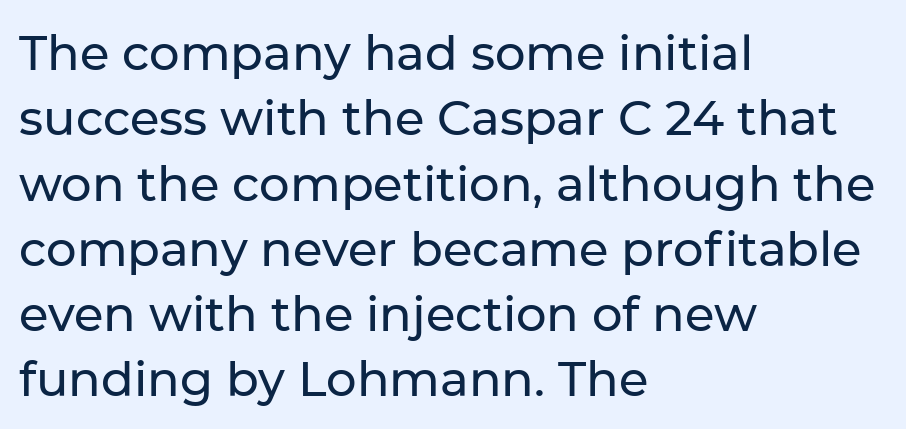
{"serif": "no", "italic": "no", "width": "normal", "stroke_contrast": "low", "x_height": "medium", "monospaced": "no", "underline": "no", "align": "left", "line_spacing": "normal", "line_spacing_ratio": 1.36, "letter_spacing": "normal", "letter_spacing_em": 0.0, "glyph_px": 48}
